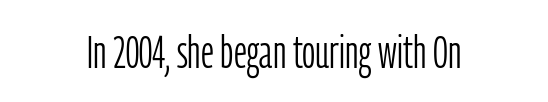
{"serif": "no", "italic": "no", "bold": "no", "weight": "light", "width": "condensed", "stroke_contrast": "low", "x_height": "medium", "monospaced": "no", "underline": "no", "align": "center", "letter_spacing": "normal", "letter_spacing_em": 0.0, "glyph_px": 46}
